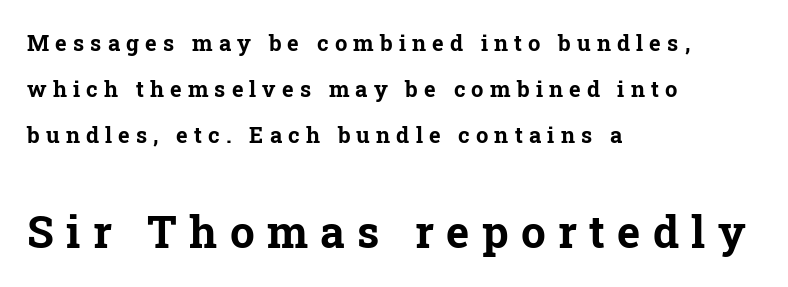
Q: Is the text bold? A: Yes.
Q: Is the text italic (slanted)? A: No, it is upright.
Q: Is the typeface a serif or a sans-serif typeface? A: Serif.
Q: Is the text underlined? A: No.
Q: How is the paragraph aligned? A: Left-aligned.
Q: Is the spacing between letters normal or unusually wide? A: Unusually wide.
Q: Is the spacing between lines tight, normal or loose? A: Loose.
Q: Which block of text is set in a larger size, the first (top) or the second (bottom)? A: The second (bottom) one.
Q: Width (condensed, normal, or wide)? A: Normal.
Q: Stroke contrast? A: Low.
Q: x-height? A: Medium.
Q: Monospaced? A: No.
